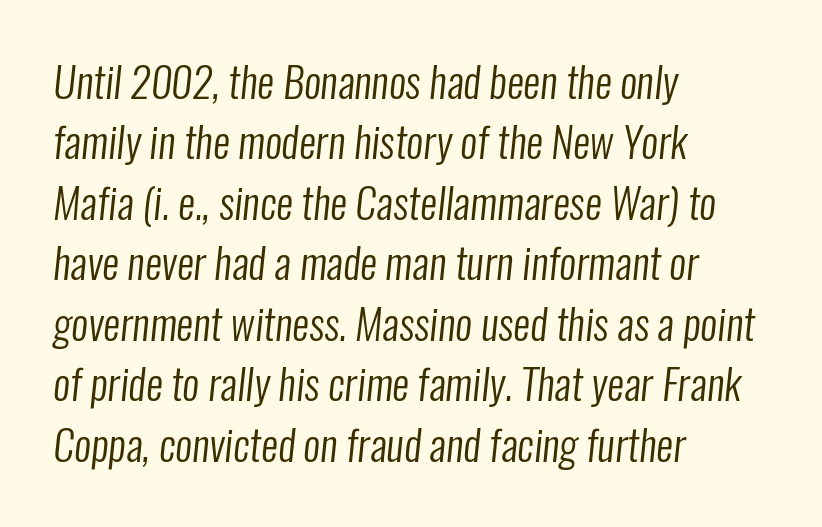
Q: Is the text bold? A: No.
Q: Is the typeface a serif or a sans-serif typeface? A: Sans-serif.
Q: Is the text underlined? A: No.
Q: How is the paragraph aligned? A: Left-aligned.
Q: Is the spacing between letters normal or unusually wide? A: Normal.
Q: Is the spacing between lines tight, normal or loose? A: Normal.
Q: Width (condensed, normal, or wide)? A: Condensed.
Q: Stroke contrast? A: Low.
Q: x-height? A: Medium.
Q: Monospaced? A: No.
